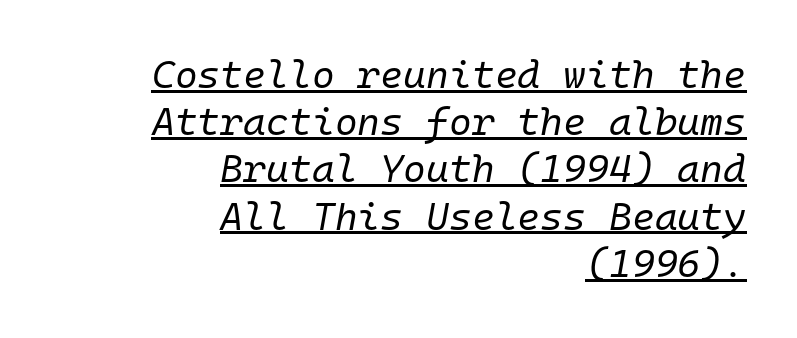
Q: Is the text bold? A: No.
Q: Is the text italic (slanted)? A: Yes, it leans right by about 10 degrees.
Q: Is the text underlined? A: Yes.
Q: How is the paragraph aligned? A: Right-aligned.
Q: Is the spacing between letters normal or unusually wide? A: Normal.
Q: Width (condensed, normal, or wide)? A: Normal.
Q: Stroke contrast? A: Low.
Q: x-height? A: Medium.
Q: Monospaced? A: Yes.
